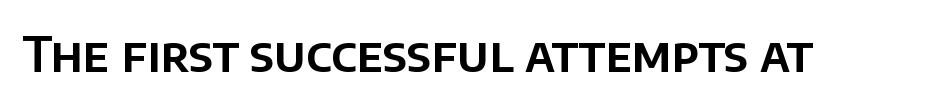
The image shows 48 px sans-serif type, upright; set normal letter spacing, not underlined; low stroke contrast and a large x-height.
